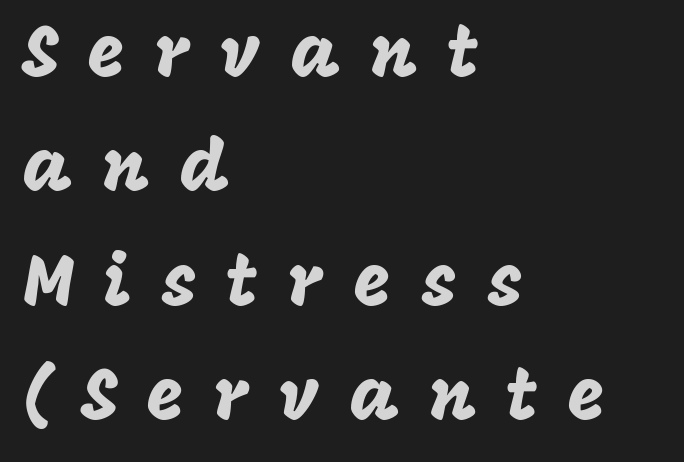
The image shows 72 px sans-serif type; set left-aligned, normal line spacing (1.59x), unusually wide letter spacing (+0.41 em), not underlined; low stroke contrast and a large x-height.
